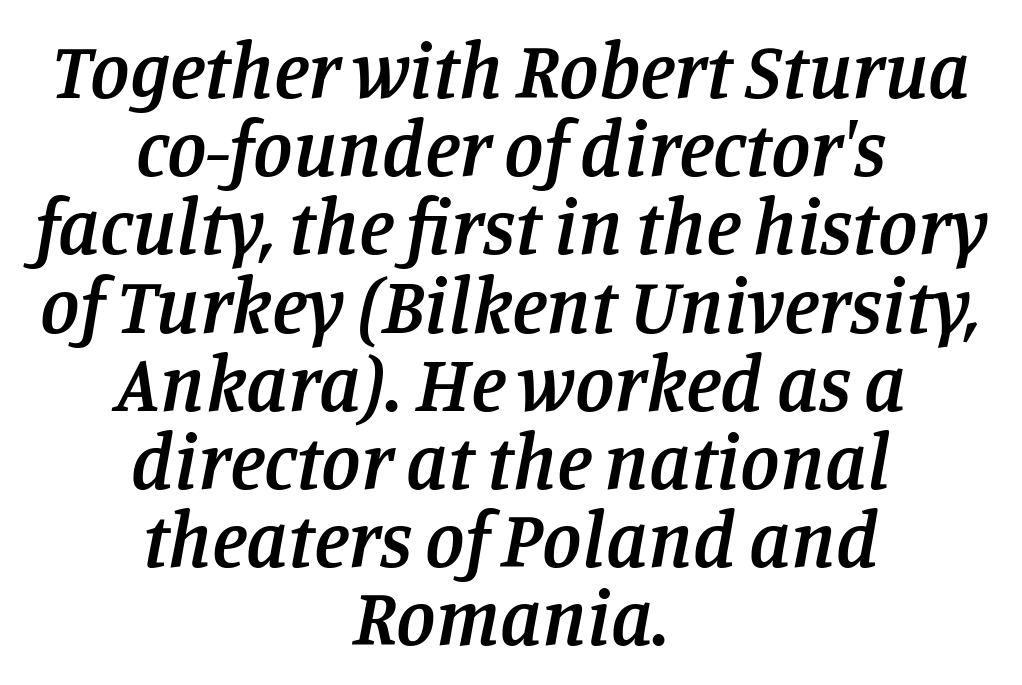
Standard letterfit; no display-style spreading of the glyphs. Alignment: centered. Quick note: underline off. In terms of leading, this rendering errs on the cramped side. You could not count columns in this text — the font is proportionally spaced.
